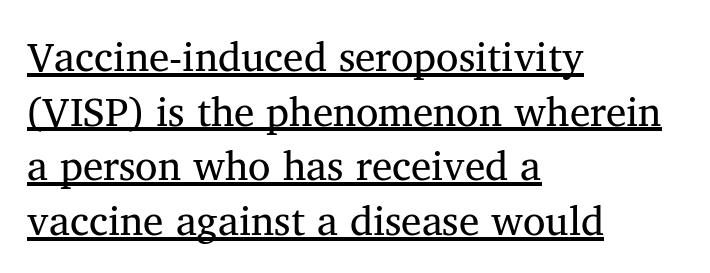
Compared with typical paragraphs, the rows here are spaced about the same. Does extra space separate the letters? No, they use regular spacing. The face used here appears with an underline applied. Left-aligned paragraph, ragged on the right. Old-style or modern, the face here clearly has serifs.
